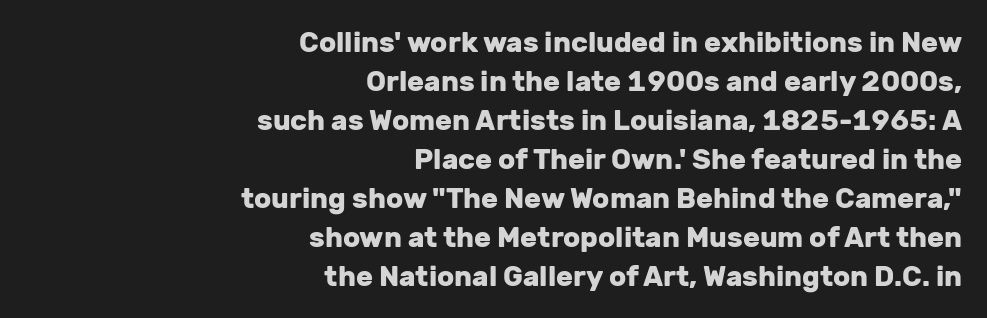
The image shows 28 px heavy sans-serif type, upright; set right-aligned, normal line spacing (1.39x), normal letter spacing, not underlined; low stroke contrast and a medium x-height.
